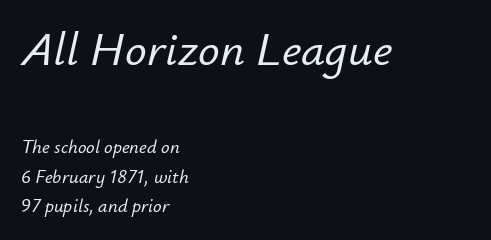
The image shows 48 px text type, italic (leaning right); set left-aligned, normal line spacing (1.57x), normal letter spacing, not underlined; the first (top) block is 2.53x larger; low stroke contrast and a small x-height.
